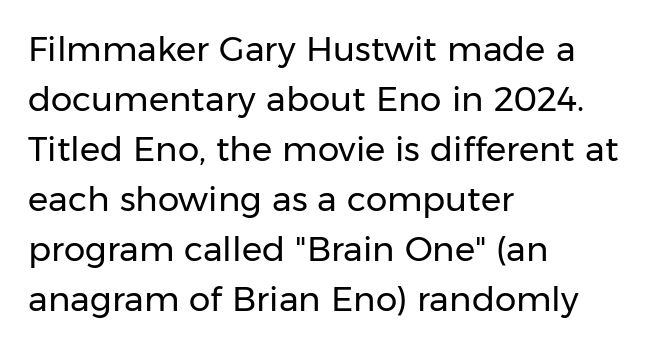
Nope, no serifs anywhere on these letters. Leading: standard. The string is rendered with underlining switched off. Here the designer chose a conventional face with non-uniform glyph widths. No extra ink here — the face is not bold. The letters sit at their default tracking, neither squeezed nor spread.
